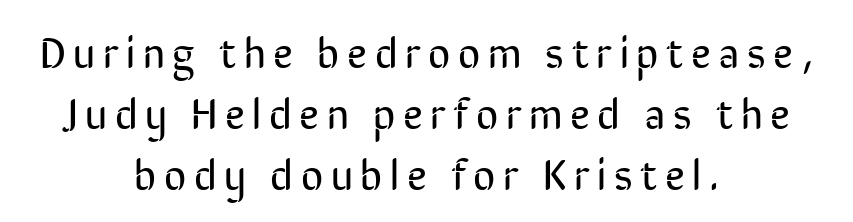
The image shows 43 px regular-weight, condensed sans-serif type, upright; set centered, normal line spacing (1.42x), not underlined; low stroke contrast and a medium x-height.
